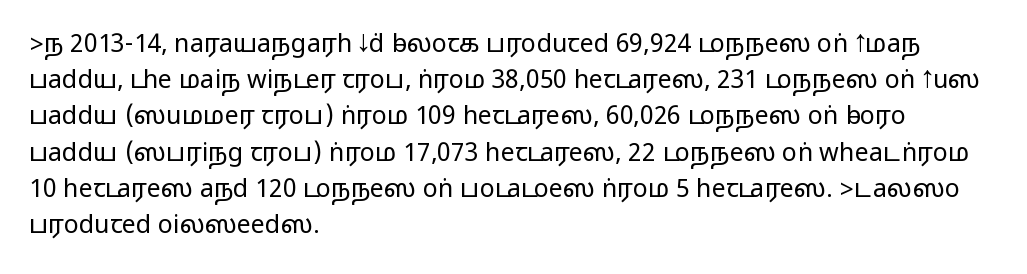
This sample keeps an unexceptional amount of space between lines. Characters follow at the spacing the type designer built in. Leftover space on each line is placed entirely after the last word. Nobody drew a line under any word here. The font's upright variant was chosen for this text.
